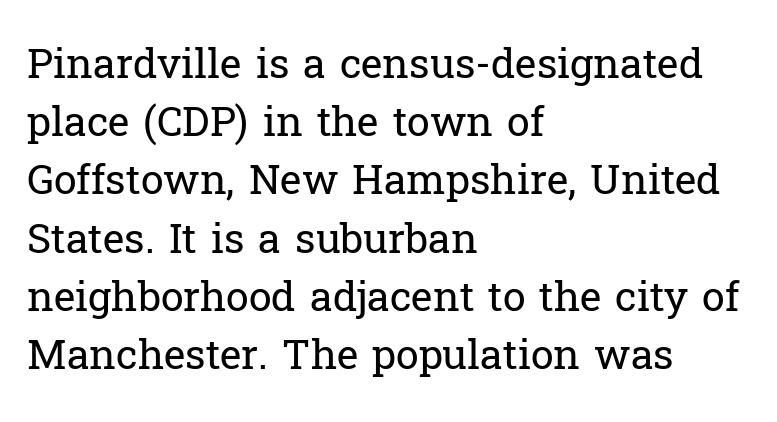
The zone under the glyphs is completely vacant. These lines were composed using upright roman letters. The letters sit at their default tracking, neither squeezed nor spread. The glyphs in this specimen are seriffed. Each letter keeps its own natural width here, so spacing adapts to shape.
